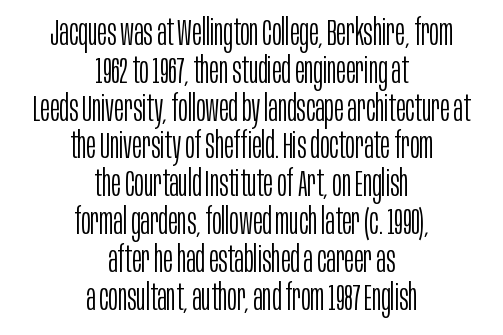
The image shows 36 px light, condensed sans-serif type, upright; set centered, tight line spacing (1.05x), normal letter spacing, not underlined; low stroke contrast and a large x-height.
